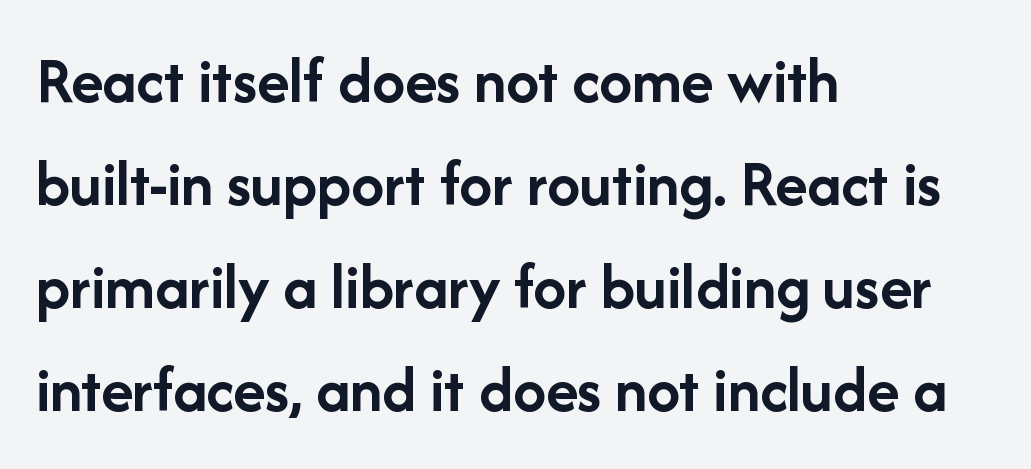
Q: Is the text bold? A: Yes.
Q: Is the text italic (slanted)? A: No, it is upright.
Q: Is the typeface a serif or a sans-serif typeface? A: Sans-serif.
Q: Is the text underlined? A: No.
Q: How is the paragraph aligned? A: Left-aligned.
Q: Is the spacing between letters normal or unusually wide? A: Normal.
Q: Is the spacing between lines tight, normal or loose? A: Normal.
Q: Width (condensed, normal, or wide)? A: Normal.
Q: Stroke contrast? A: Low.
Q: x-height? A: Medium.
Q: Monospaced? A: No.
